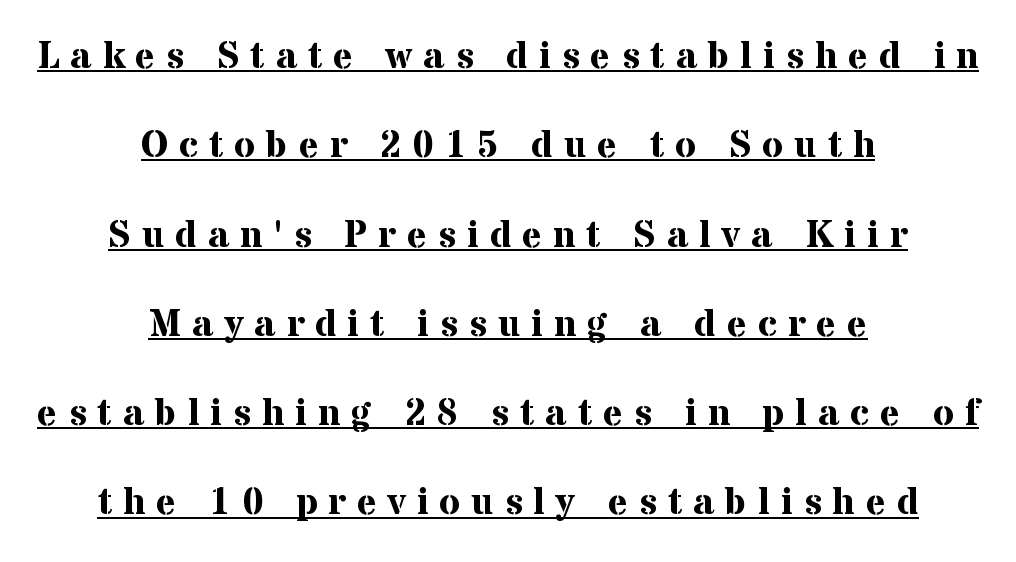
Q: Is the text bold? A: Yes.
Q: Is the text italic (slanted)? A: No, it is upright.
Q: Is the typeface a serif or a sans-serif typeface? A: Serif.
Q: Is the text underlined? A: Yes.
Q: How is the paragraph aligned? A: Centered.
Q: Is the spacing between letters normal or unusually wide? A: Unusually wide.
Q: Is the spacing between lines tight, normal or loose? A: Loose.
Q: Width (condensed, normal, or wide)? A: Normal.
Q: Stroke contrast? A: Medium.
Q: x-height? A: Medium.
Q: Monospaced? A: No.
